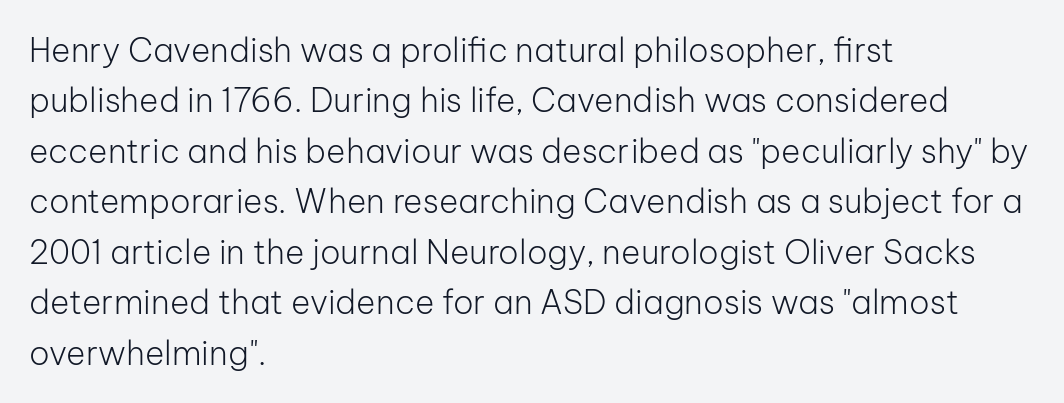
{"serif": "no", "italic": "no", "bold": "no", "weight": "light", "width": "normal", "stroke_contrast": "low", "x_height": "medium", "monospaced": "no", "underline": "no", "align": "left", "line_spacing": "normal", "line_spacing_ratio": 1.53, "letter_spacing": "normal", "letter_spacing_em": 0.0, "glyph_px": 33}
